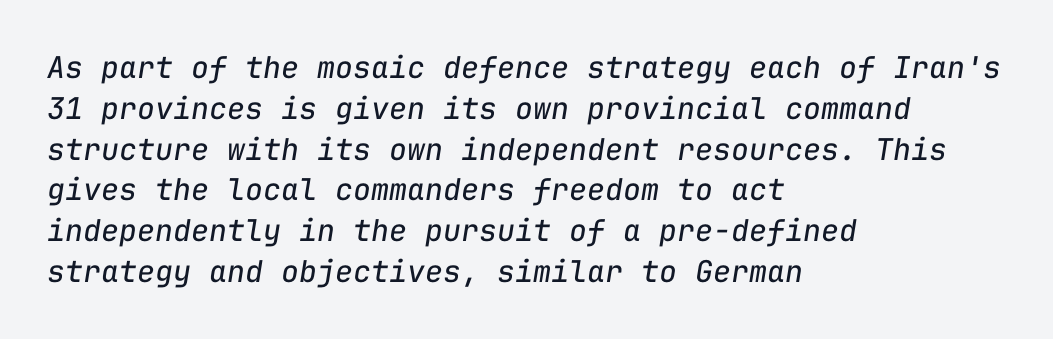
Honestly, there is no underline to notice here at all. Compared with a typical body face, this is equally light or lighter still. Students, note that the glyphs here touch the page at normal intervals. Is there much room between lines? A standard amount, neither cramped nor airy.
